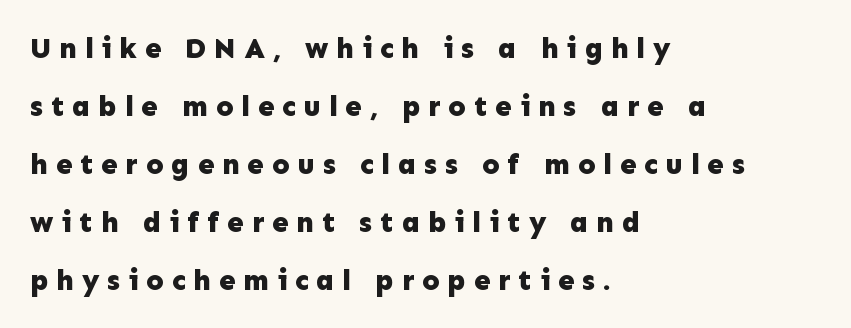
Q: Is the text bold? A: Yes.
Q: Is the text italic (slanted)? A: No, it is upright.
Q: Is the typeface a serif or a sans-serif typeface? A: Sans-serif.
Q: Is the text underlined? A: No.
Q: How is the paragraph aligned? A: Left-aligned.
Q: Is the spacing between letters normal or unusually wide? A: Unusually wide.
Q: Is the spacing between lines tight, normal or loose? A: Loose.
Q: Width (condensed, normal, or wide)? A: Normal.
Q: Stroke contrast? A: Low.
Q: x-height? A: Medium.
Q: Monospaced? A: No.
